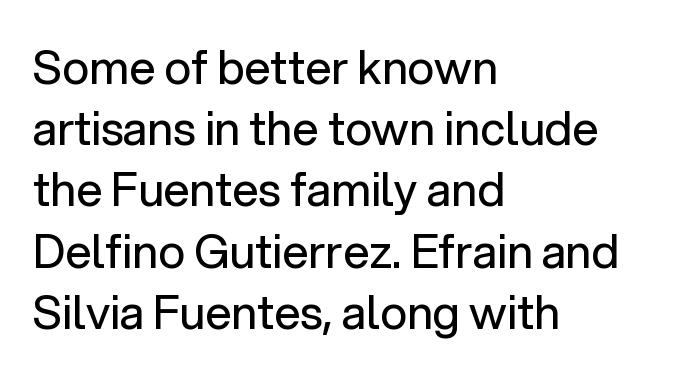
{"serif": "no", "italic": "no", "bold": "no", "weight": "regular", "width": "normal", "stroke_contrast": "low", "x_height": "medium", "monospaced": "no", "underline": "no", "align": "left", "line_spacing": "normal", "line_spacing_ratio": 1.33, "letter_spacing": "normal", "letter_spacing_em": 0.0, "glyph_px": 46}
